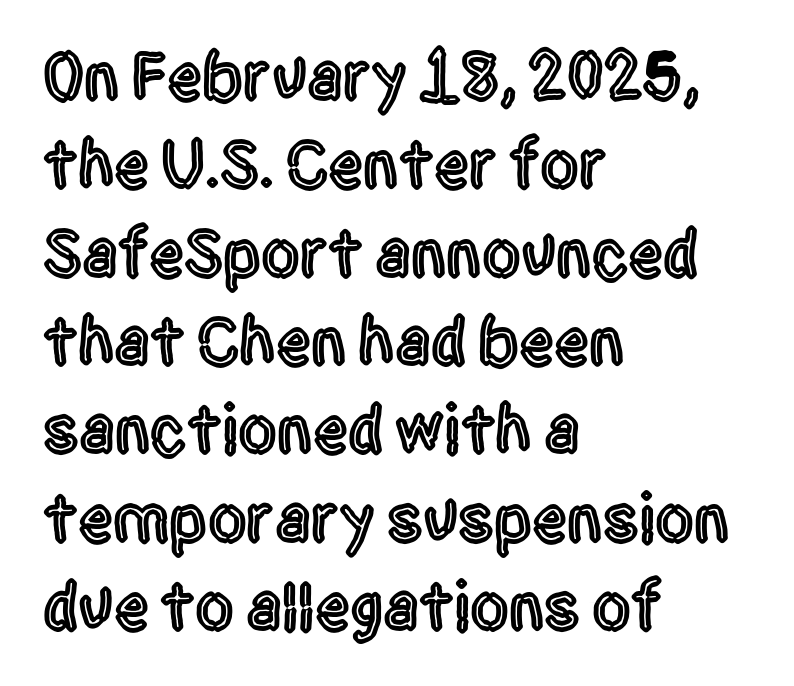
To sum up the face: it is a sans, with no serifs. The letters sit at their default tracking, neither squeezed nor spread. The letters stand upright; this is a roman face. The vertical gap from one line to the next is medium.
